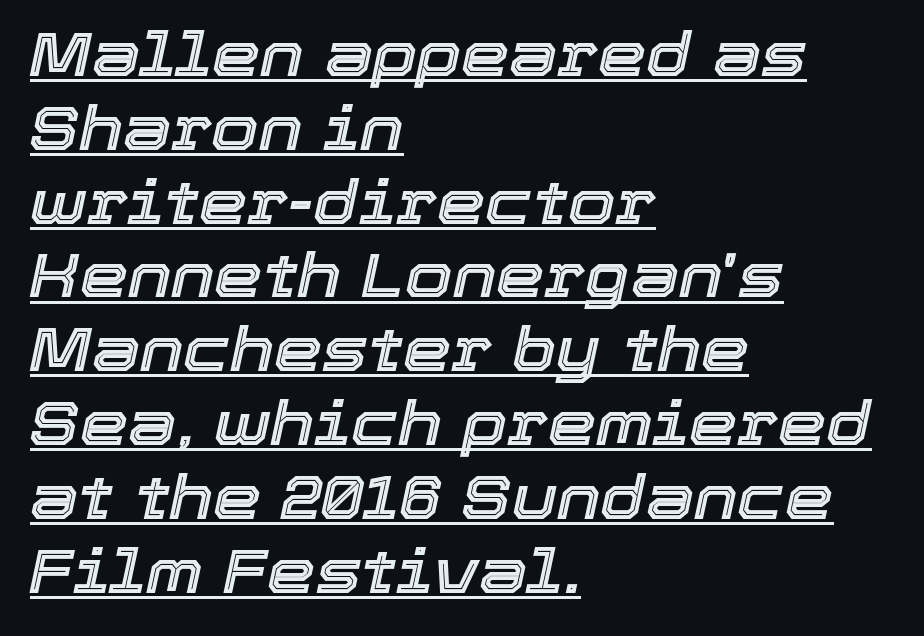
Q: Is the text italic (slanted)? A: Yes, it leans right by about 12 degrees.
Q: Is the text underlined? A: Yes.
Q: How is the paragraph aligned? A: Left-aligned.
Q: Is the spacing between letters normal or unusually wide? A: Normal.
Q: Width (condensed, normal, or wide)? A: Normal.
Q: x-height? A: Medium.
Q: Monospaced? A: No.
